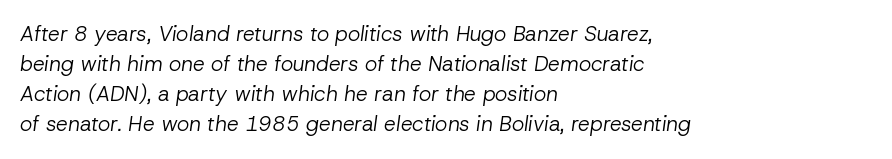
{"italic": "yes", "lean": "right", "slant_degrees": 8, "bold": "no", "underline": "no", "align": "left", "line_spacing": "normal", "line_spacing_ratio": 1.43, "letter_spacing": "normal", "letter_spacing_em": 0.0, "glyph_px": 21}
